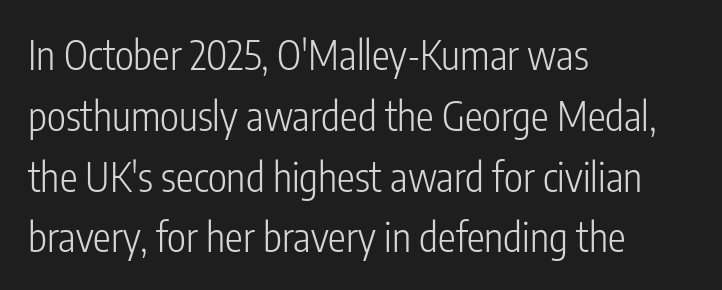
{"serif": "no", "italic": "no", "bold": "no", "weight": "light", "width": "condensed", "stroke_contrast": "low", "x_height": "medium", "monospaced": "no", "underline": "no", "align": "left", "line_spacing": "normal", "line_spacing_ratio": 1.52, "letter_spacing": "normal", "letter_spacing_em": 0.0, "glyph_px": 40}
